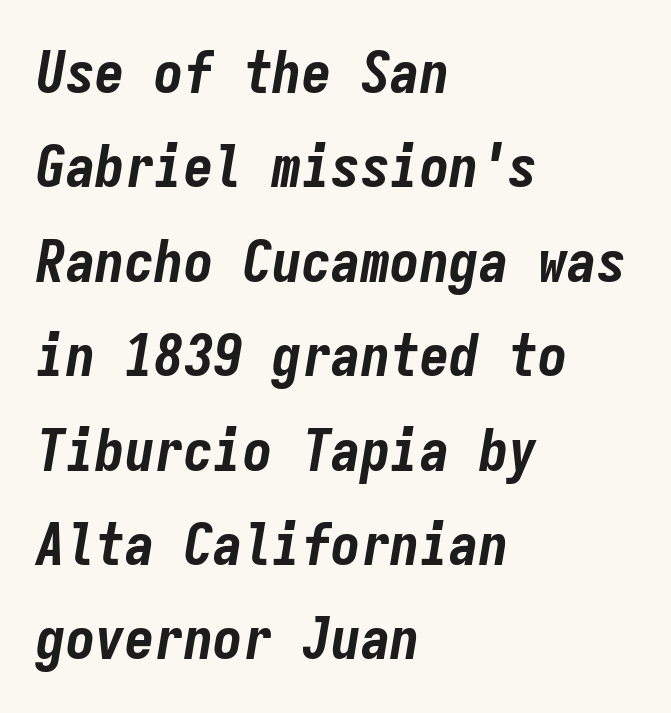
This is oblique type, the kind used for emphasis or titles. The passage shown is typed in a monospace face where columns stay perfectly aligned. Tracking here is standard; glyphs follow each other at the usual distance. Set as a true bold cut, around the 700 mark. Horizontally, the lines are justified to the leading edge only. The block of text has a typical density, with ordinary space between rows.
